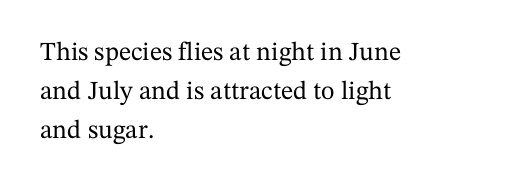
Q: Is the text italic (slanted)? A: No, it is upright.
Q: Is the text underlined? A: No.
Q: How is the paragraph aligned? A: Left-aligned.
Q: Is the spacing between letters normal or unusually wide? A: Normal.
Q: Is the spacing between lines tight, normal or loose? A: Normal.
